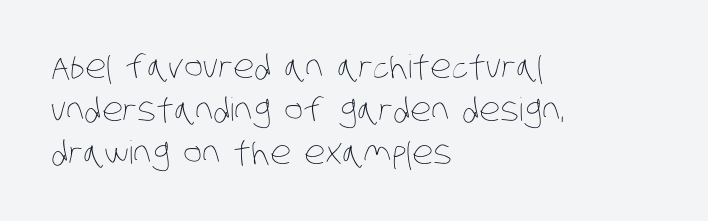
The image shows 32 px thin, condensed type; set left-aligned, normal line spacing (1.34x), normal letter spacing, not underlined; low stroke contrast and a large x-height.
